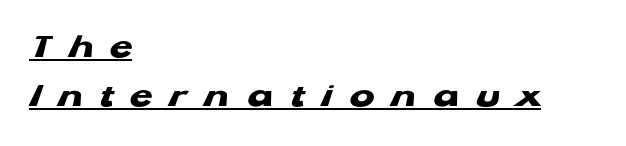
The image shows 37 px heavy, wide sans-serif type; set left-aligned, normal line spacing (1.33x), unusually wide letter spacing (+0.45 em), underlined; low stroke contrast and a medium x-height.
